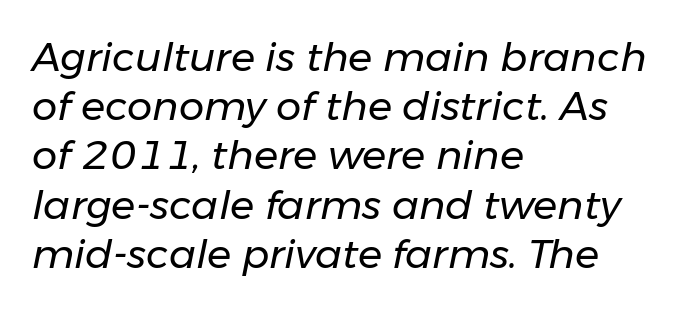
Q: Is the text bold? A: No.
Q: Is the text italic (slanted)? A: Yes, it leans right by about 11 degrees.
Q: Is the text underlined? A: No.
Q: How is the paragraph aligned? A: Left-aligned.
Q: Is the spacing between letters normal or unusually wide? A: Normal.
Q: Width (condensed, normal, or wide)? A: Normal.
Q: Stroke contrast? A: Low.
Q: x-height? A: Medium.
Q: Monospaced? A: No.
